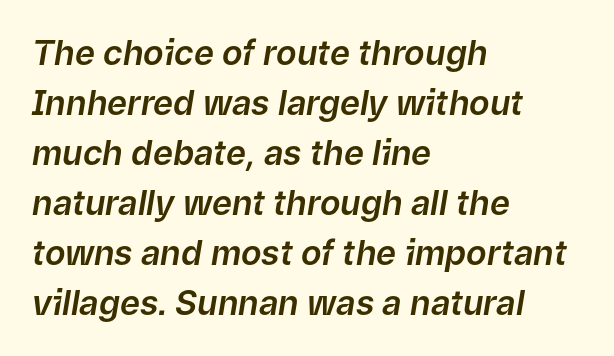
The image shows 34 px text type, italic (leaning right); set left-aligned, normal line spacing (1.47x), normal letter spacing, not underlined; low stroke contrast and a medium x-height.
